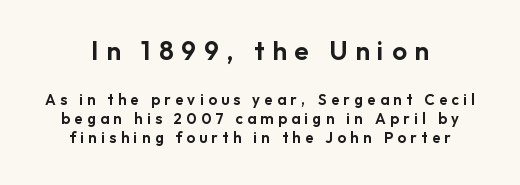
The designer gave the opening block more size than the closing block. Leading: standard. The specimen reads as upright at a glance. Underline: absent. Honestly, the letter spacing is so wide it's the main thing you notice.
